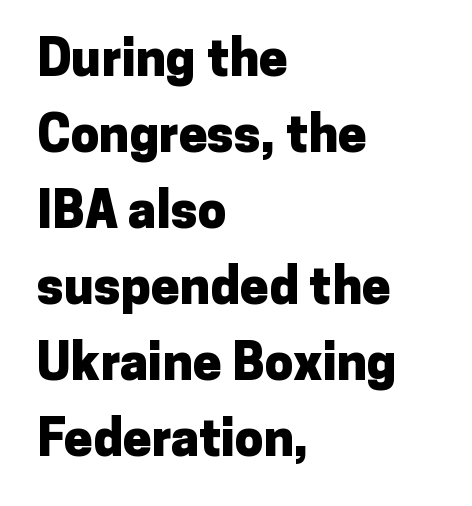
If you drew a line through each stem, it would be perfectly vertical. A sans-serif font was chosen for this passage. Does the weight exceed regular? Yes, all the way to bold. No extra tracking has been applied to these lines. This sample has the flowing, uneven cadence of proportional lettering.
